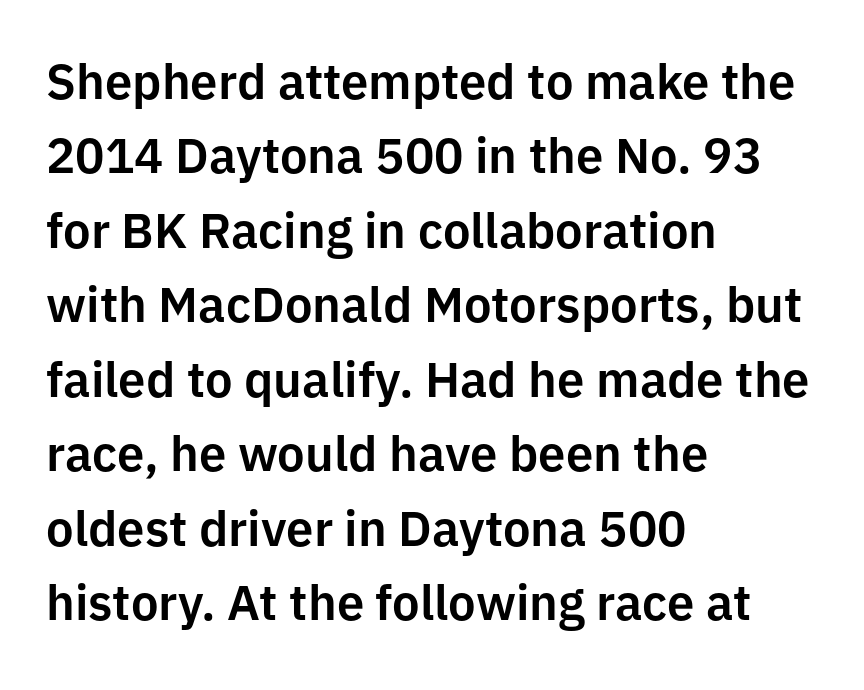
{"serif": "no", "italic": "no", "width": "normal", "stroke_contrast": "low", "x_height": "medium", "monospaced": "no", "underline": "no", "align": "left", "line_spacing": "normal", "line_spacing_ratio": 1.52, "letter_spacing": "normal", "letter_spacing_em": 0.0, "glyph_px": 49}
